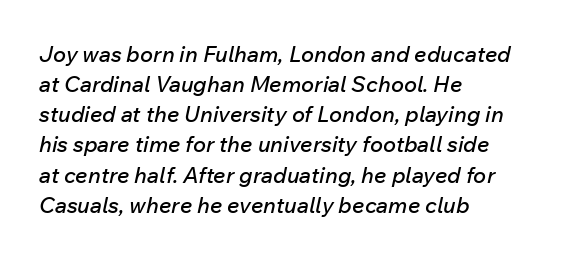
{"italic": "yes", "lean": "right", "slant_degrees": 12, "underline": "no", "align": "left", "line_spacing": "normal", "line_spacing_ratio": 1.37, "letter_spacing": "normal", "letter_spacing_em": 0.0, "glyph_px": 22}
